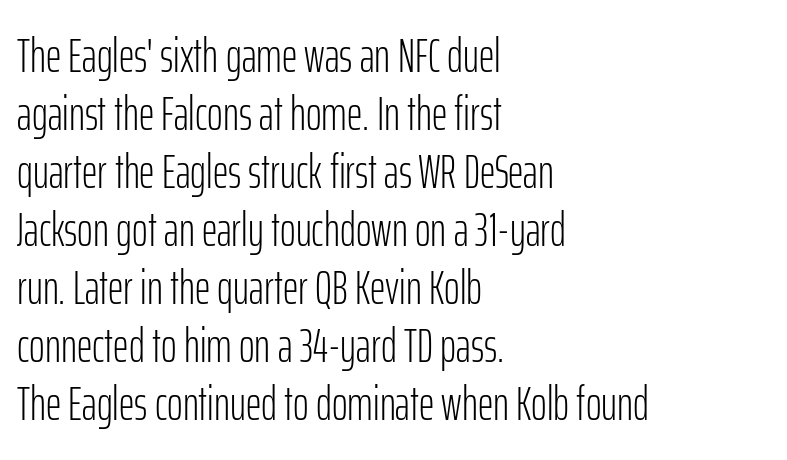
Q: Is the text bold? A: No.
Q: Is the text italic (slanted)? A: No, it is upright.
Q: Is the typeface a serif or a sans-serif typeface? A: Sans-serif.
Q: Is the text underlined? A: No.
Q: How is the paragraph aligned? A: Left-aligned.
Q: Is the spacing between letters normal or unusually wide? A: Normal.
Q: Width (condensed, normal, or wide)? A: Condensed.
Q: Stroke contrast? A: Low.
Q: x-height? A: Medium.
Q: Monospaced? A: No.
